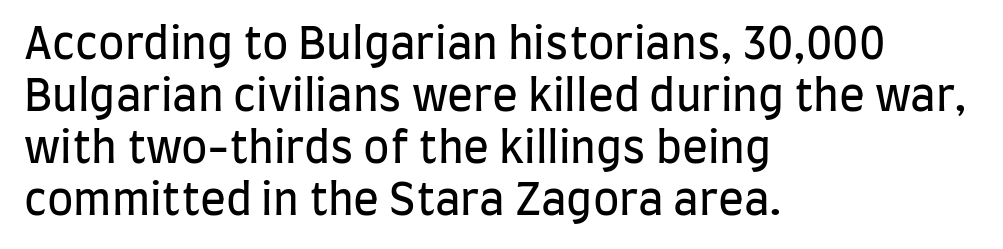
{"serif": "no", "italic": "no", "bold": "no", "weight": "regular", "width": "condensed", "stroke_contrast": "low", "x_height": "large", "monospaced": "no", "underline": "no", "align": "left", "line_spacing_ratio": 1.21, "letter_spacing": "normal", "letter_spacing_em": 0.0, "glyph_px": 43}
